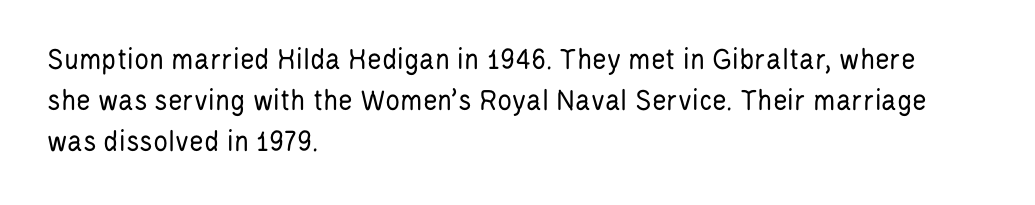
If you drew a ruler down the left edge, every line would touch it. Observe the ordinary spacing: letters are neighbours, not strangers. Looks like regular typesetting: each glyph gets only the width it needs. Has an underline been added? It has not. Stem width sits at or under what a default text font uses. Nope, not italic — everything's standing straight.
